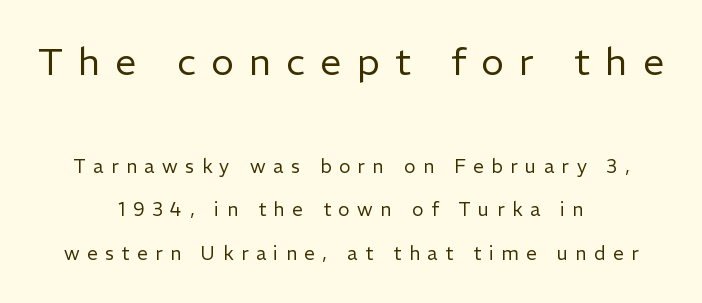
The image shows 38 px regular-weight sans-serif type, upright; set centered, loose line spacing (2.28x), unusually wide letter spacing (+0.4 em), not underlined; the first (top) block is 2.0x larger; low stroke contrast and a medium x-height.
